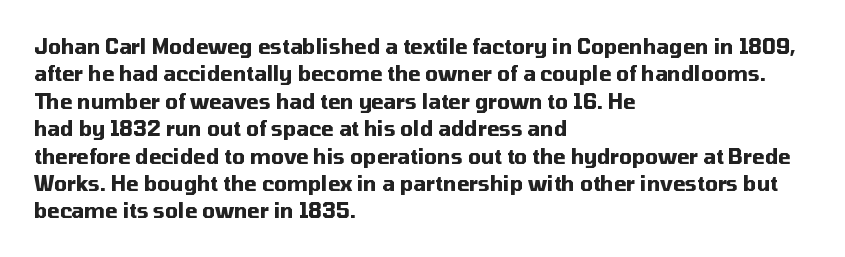
Here the glyphs are tracked normally, forming tight word shapes. The lettering stays uniformly vertical, giving the passage a roman look. The strokes are fattened all the way to bold. This sample keeps an unexceptional amount of space between lines. Underline: absent.
